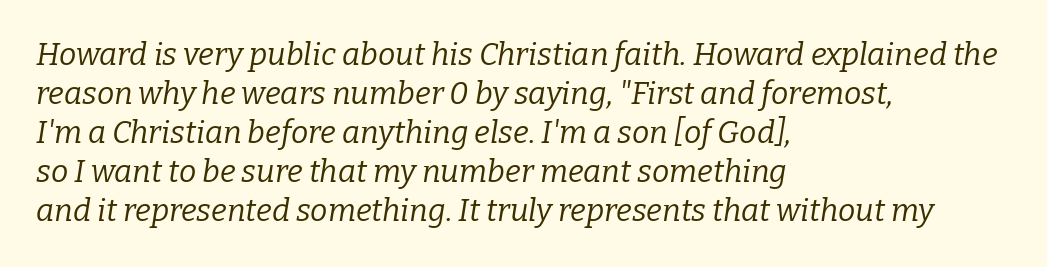
The glyphs are unaccompanied by any horizontal stroke below them. Students, observe: this is what conventionally led text looks like. Weight: not bold — regular or lighter. This sample uses a serif face.
